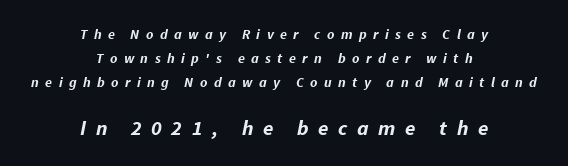
{"italic": "yes", "lean": "right", "slant_degrees": 11, "bold": "yes", "underline": "no", "align": "center", "line_spacing_ratio": 1.71, "letter_spacing": "wide", "letter_spacing_em": 0.46, "larger_block": "second", "size_ratio": 1.5, "glyph_px": 21}
